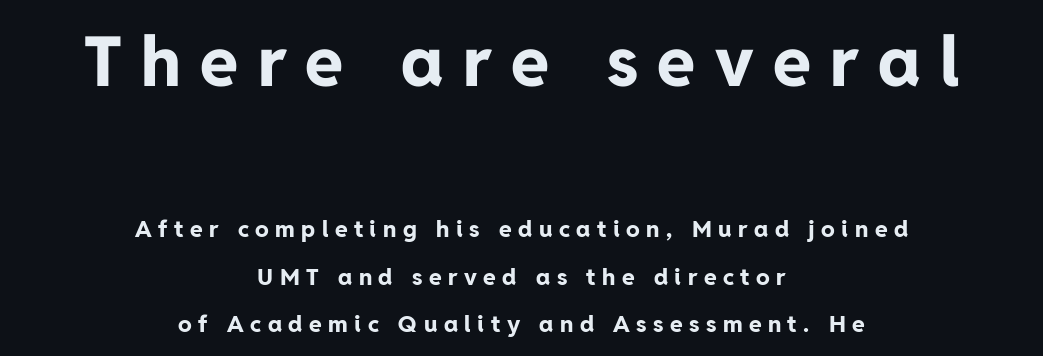
Q: Is the text bold? A: Yes.
Q: Is the text italic (slanted)? A: No, it is upright.
Q: Is the typeface a serif or a sans-serif typeface? A: Sans-serif.
Q: Is the text underlined? A: No.
Q: How is the paragraph aligned? A: Centered.
Q: Is the spacing between letters normal or unusually wide? A: Unusually wide.
Q: Is the spacing between lines tight, normal or loose? A: Loose.
Q: Which block of text is set in a larger size, the first (top) or the second (bottom)? A: The first (top) one.
Q: Width (condensed, normal, or wide)? A: Normal.
Q: Stroke contrast? A: Low.
Q: x-height? A: Medium.
Q: Monospaced? A: No.
